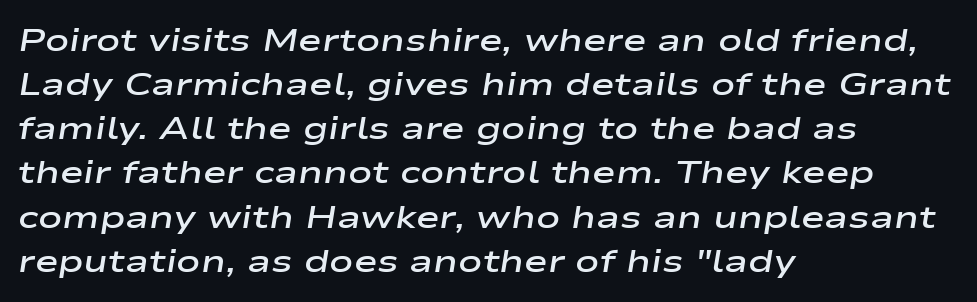
{"italic": "yes", "lean": "right", "slant_degrees": 9, "bold": "semi", "weight": "semibold", "width": "wide", "stroke_contrast": "low", "x_height": "medium", "monospaced": "no", "underline": "no", "align": "left", "line_spacing": "normal", "line_spacing_ratio": 1.38, "letter_spacing": "normal", "letter_spacing_em": 0.0, "glyph_px": 32}
